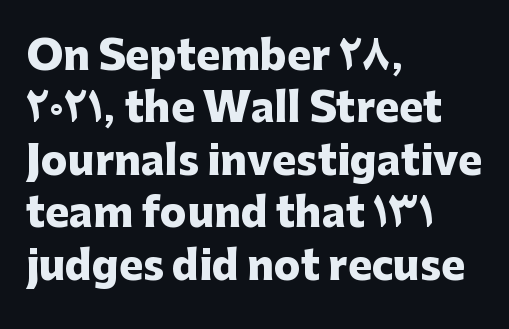
Q: Is the text bold? A: Yes.
Q: Is the text italic (slanted)? A: No, it is upright.
Q: Is the typeface a serif or a sans-serif typeface? A: Sans-serif.
Q: Is the text underlined? A: No.
Q: How is the paragraph aligned? A: Left-aligned.
Q: Is the spacing between letters normal or unusually wide? A: Normal.
Q: Is the spacing between lines tight, normal or loose? A: Normal.
Q: Width (condensed, normal, or wide)? A: Normal.
Q: Stroke contrast? A: Low.
Q: x-height? A: Medium.
Q: Monospaced? A: No.
